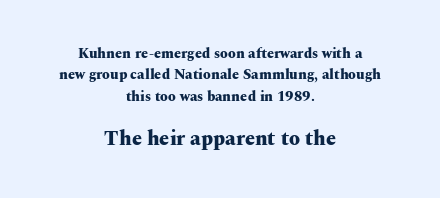
The image shows 20 px bold type, upright; set centered, normal line spacing (1.52x), normal letter spacing, not underlined; the second (bottom) block is 1.43x larger.
